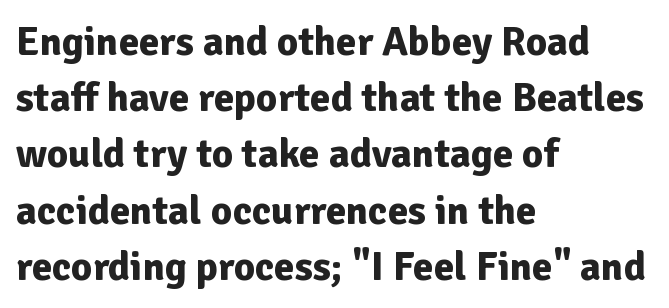
If you measured baseline to baseline, you'd find a middling distance. The line texture is even and compact thanks to regular tracking. Teacher's note: observe the even left margin — that is flush-left alignment. The sample has been set heavy, in full bold. The glyphs are unaccompanied by any horizontal stroke below them.
